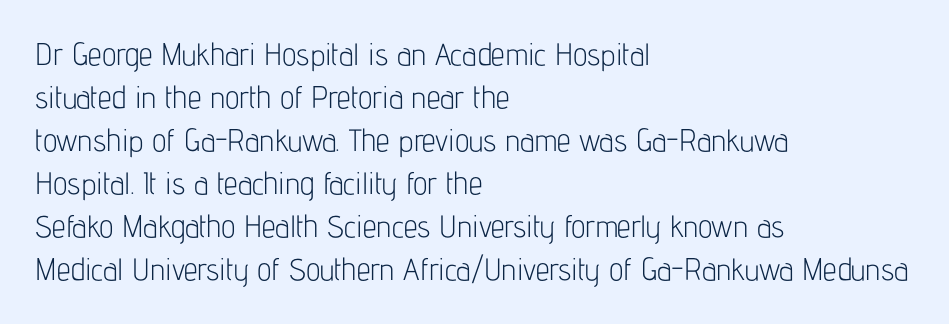
This rendering leaves character spacing at its baseline value. The paragraph has a hard left edge and a soft right edge. What's the leading like? Ordinary, nothing unusual. Each row of text sits above clean, open space. Every character sits straight up, as roman type does. Here the designer chose a conventional face with non-uniform glyph widths.
